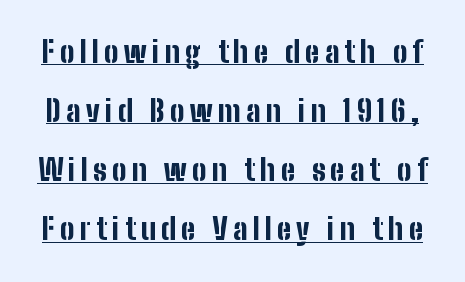
The image shows 29 px bold, condensed sans-serif type, upright; set loose line spacing (2.04x), underlined; low stroke contrast and a medium x-height.
